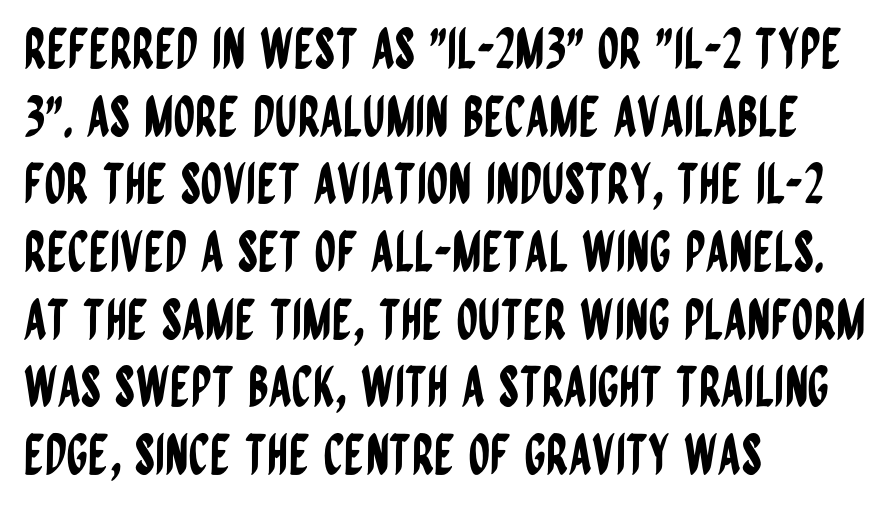
The image shows 55 px condensed sans-serif type, upright; set left-aligned, line spacing 1.23x, normal letter spacing, not underlined; low stroke contrast and a large x-height.
